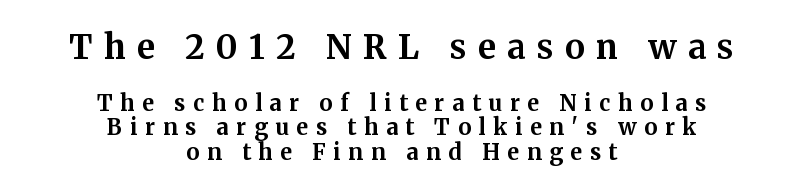
{"serif": "yes", "italic": "no", "bold": "yes", "weight": "bold", "width": "normal", "stroke_contrast": "medium", "x_height": "medium", "monospaced": "no", "underline": "no", "align": "center", "line_spacing": "tight", "line_spacing_ratio": 1.11, "letter_spacing": "wide", "letter_spacing_em": 0.35, "larger_block": "first", "size_ratio": 1.5, "glyph_px": 33}
